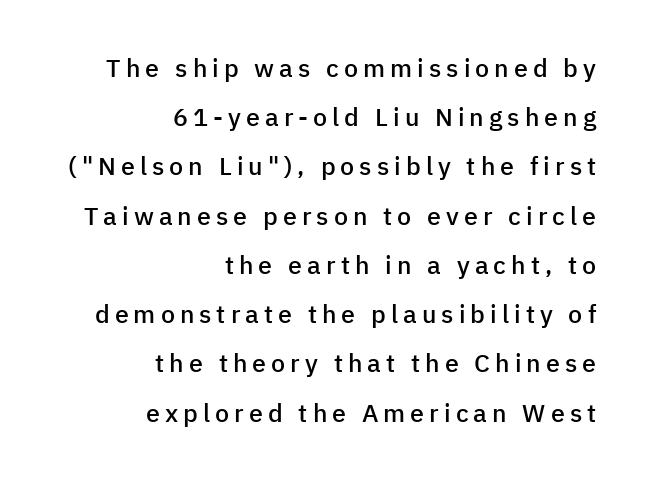
A fair bit of extra ink — the face is semibold, not bold. Which margin do the lines hug? The right one — the left edge is uneven. Beneath every word, the page is bare. A typesetter would call this heavily tracked-out type.
